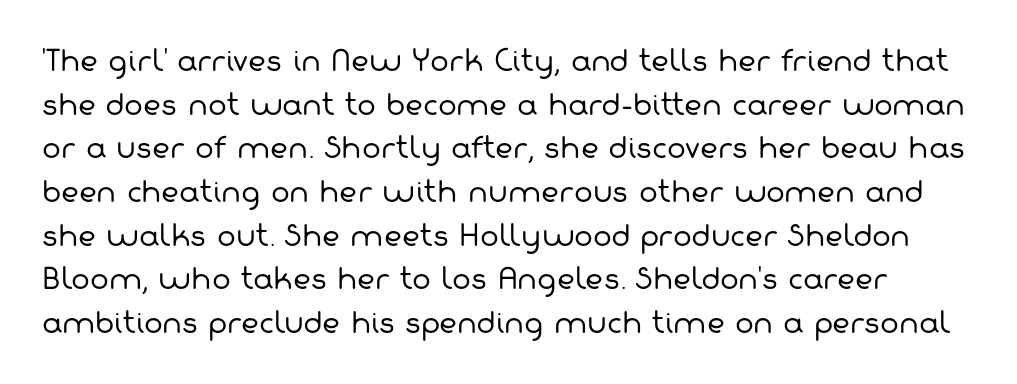
{"serif": "no", "bold": "no", "weight": "regular", "width": "normal", "stroke_contrast": "low", "x_height": "medium", "monospaced": "no", "underline": "no", "line_spacing": "normal", "line_spacing_ratio": 1.56, "letter_spacing": "normal", "letter_spacing_em": 0.0, "glyph_px": 28}
